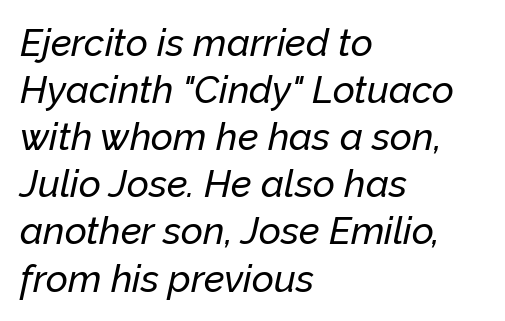
{"italic": "yes", "lean": "right", "slant_degrees": 12, "width": "normal", "stroke_contrast": "low", "x_height": "medium", "monospaced": "no", "underline": "no", "align": "left", "line_spacing_ratio": 1.24, "letter_spacing": "normal", "letter_spacing_em": 0.0, "glyph_px": 38}
